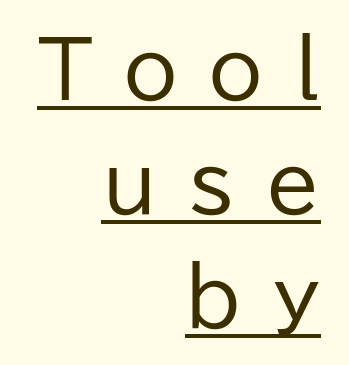
The tracking jumps out immediately: characters are airy and widely separated. One-word summary of the alignment: right. Quick note: not italic, upright. A baseline rule has been typeset under these characters.
